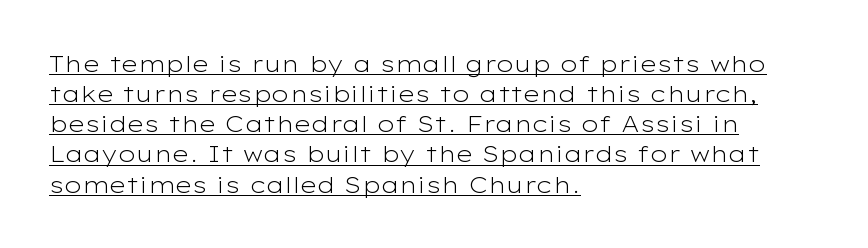
{"italic": "no", "bold": "no", "underline": "yes", "align": "left", "line_spacing": "normal", "line_spacing_ratio": 1.31, "letter_spacing": "normal", "letter_spacing_em": 0.0, "glyph_px": 23}
